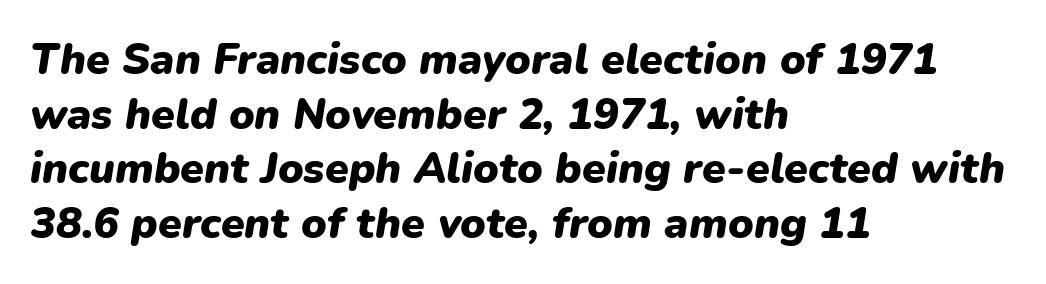
{"italic": "yes", "lean": "right", "slant_degrees": 9, "bold": "yes", "weight": "heavy", "width": "normal", "stroke_contrast": "low", "x_height": "medium", "monospaced": "no", "underline": "no", "align": "left", "line_spacing": "normal", "line_spacing_ratio": 1.27, "letter_spacing": "normal", "letter_spacing_em": 0.0, "glyph_px": 43}
